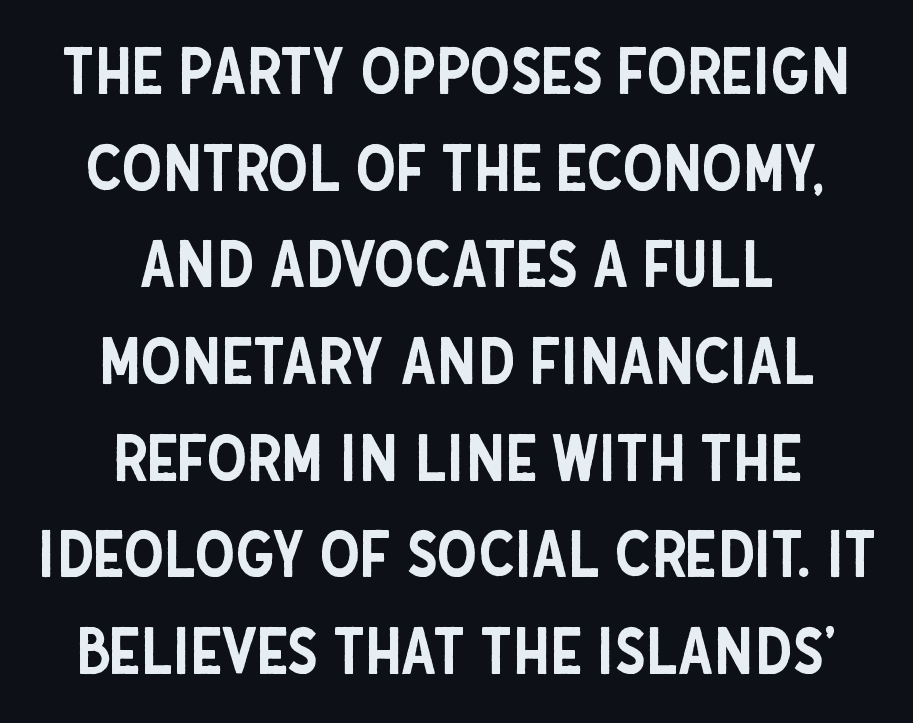
{"serif": "no", "italic": "no", "width": "condensed", "stroke_contrast": "low", "x_height": "large", "monospaced": "no", "underline": "no", "align": "center", "line_spacing": "normal", "line_spacing_ratio": 1.51, "letter_spacing": "normal", "letter_spacing_em": 0.0, "glyph_px": 64}
